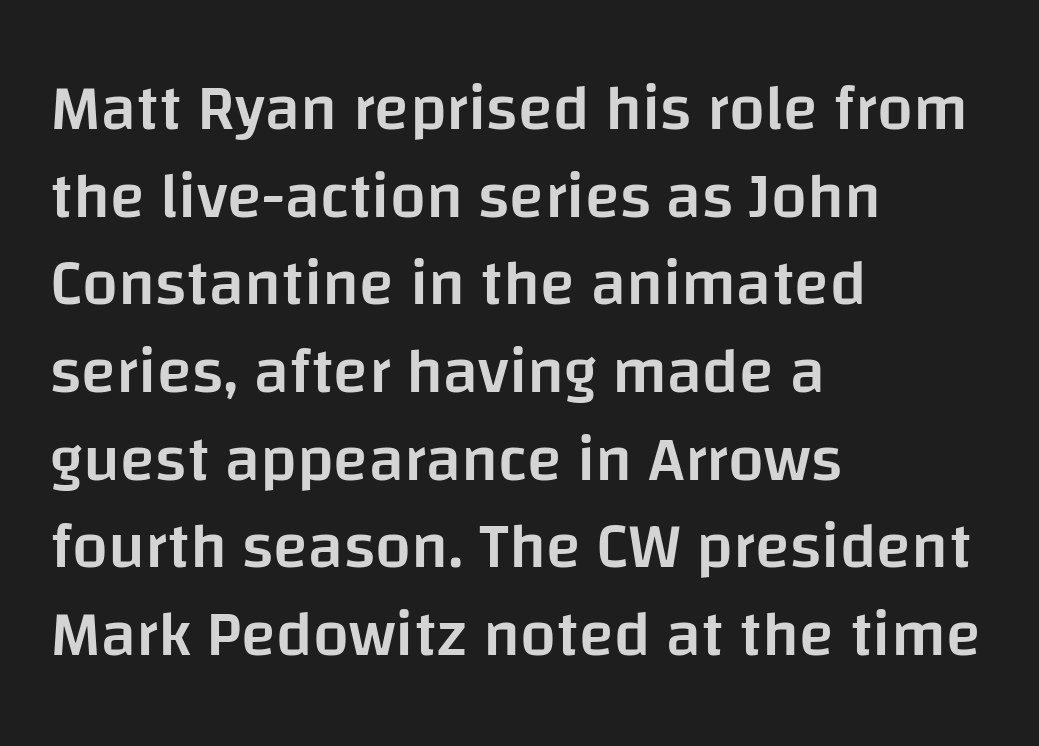
Examine the stroke ends and you'll find no serifs. Strokes here are thickened, but only to semibold level. If you measured baseline to baseline, you'd find a middling distance. Every character sits straight up, as roman type does. Descenders hang freely into open space.
